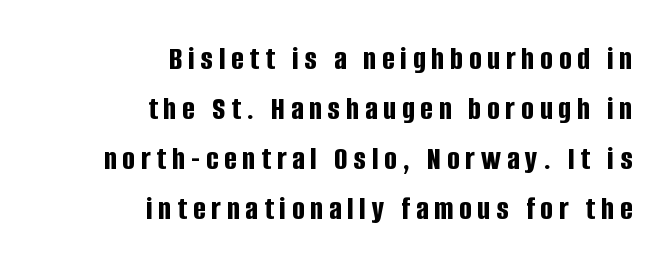
Serif or sans? Sans — the stroke terminals are bare. Beneath every word, the page is bare. How heavy is the stroke? Heavy — this is a bold. The setting favours the right margin, as signatures and pull-quotes sometimes do. This sample uses an upright cut, with every glyph sitting square on the baseline.
